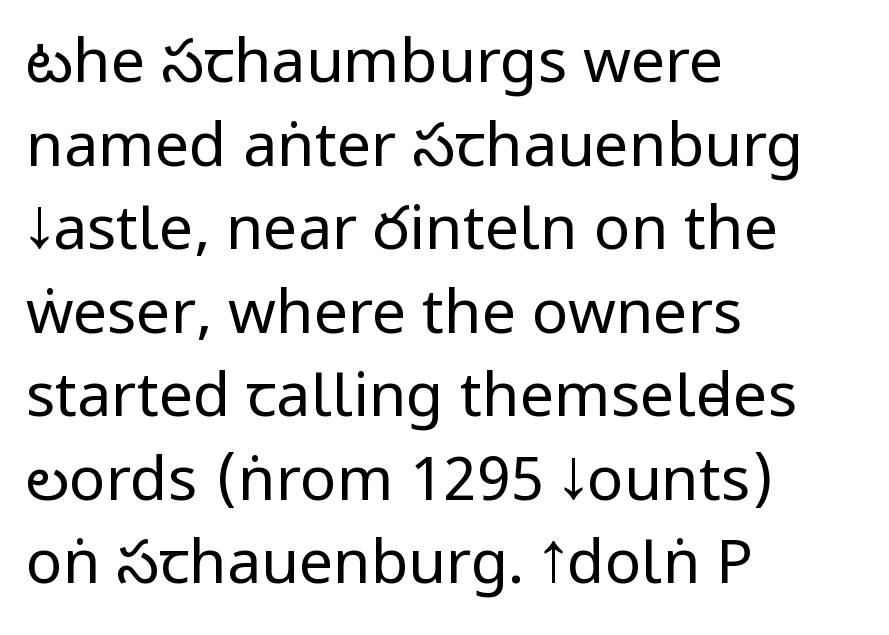
{"serif": "no", "italic": "no", "bold": "no", "weight": "regular", "width": "condensed", "stroke_contrast": "low", "x_height": "large", "monospaced": "no", "underline": "no", "align": "left", "line_spacing": "normal", "line_spacing_ratio": 1.37, "letter_spacing": "normal", "letter_spacing_em": 0.0, "glyph_px": 61}
